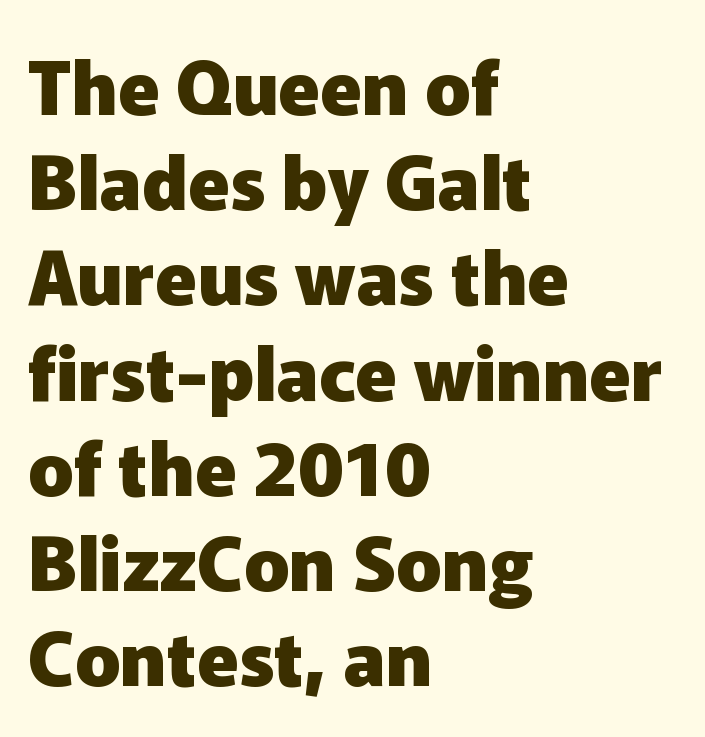
Q: Is the text bold? A: Yes.
Q: Is the text italic (slanted)? A: No, it is upright.
Q: Is the typeface a serif or a sans-serif typeface? A: Sans-serif.
Q: Is the text underlined? A: No.
Q: How is the paragraph aligned? A: Left-aligned.
Q: Is the spacing between letters normal or unusually wide? A: Normal.
Q: Is the spacing between lines tight, normal or loose? A: Normal.
Q: Width (condensed, normal, or wide)? A: Normal.
Q: Stroke contrast? A: Low.
Q: x-height? A: Medium.
Q: Monospaced? A: No.
